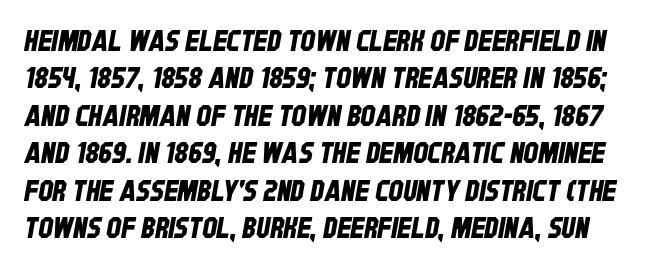
The image shows 29 px condensed sans-serif type; set normal line spacing (1.29x), normal letter spacing, not underlined; low stroke contrast and a large x-height.
